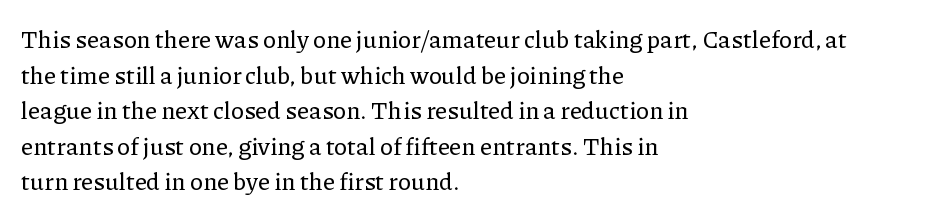
{"italic": "no", "underline": "no", "align": "left", "line_spacing": "normal", "line_spacing_ratio": 1.48, "letter_spacing": "normal", "letter_spacing_em": 0.0, "glyph_px": 24}
